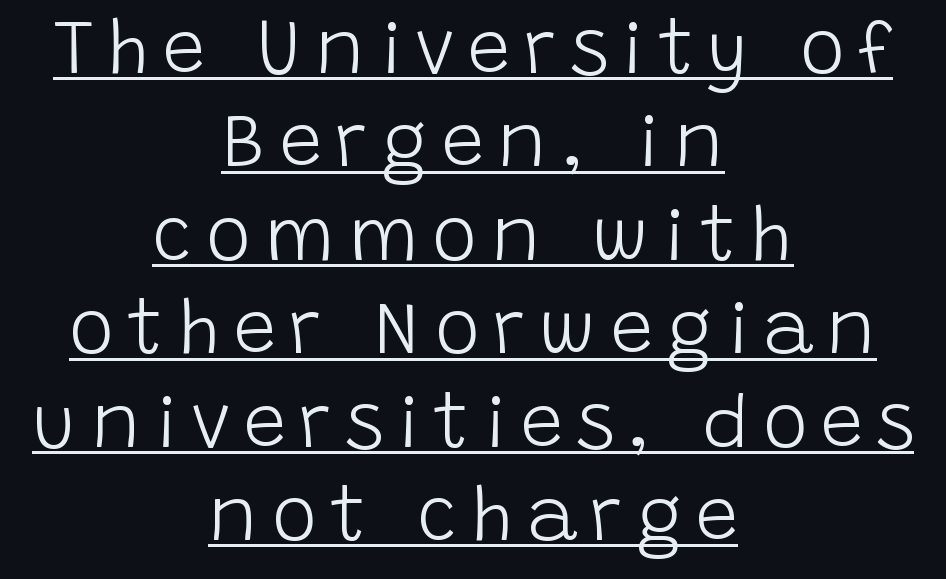
You could not count columns in this text — the font is proportionally spaced. Caption: multi-line text, centered on the measure. This sample carries an underscore along the baseline area. Type style note: lacks serifs. Each stroke keeps to a modest, everyday thickness or less. Nope, not italic — everything's standing straight.
